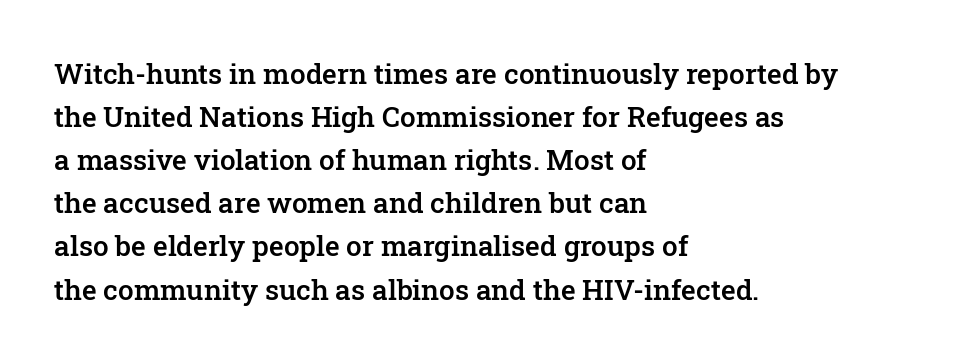
Q: Is the text bold? A: Semi-bold.
Q: Is the text italic (slanted)? A: No, it is upright.
Q: Is the typeface a serif or a sans-serif typeface? A: Serif.
Q: Is the text underlined? A: No.
Q: How is the paragraph aligned? A: Left-aligned.
Q: Is the spacing between letters normal or unusually wide? A: Normal.
Q: Is the spacing between lines tight, normal or loose? A: Normal.
Q: Width (condensed, normal, or wide)? A: Normal.
Q: Stroke contrast? A: Low.
Q: x-height? A: Medium.
Q: Monospaced? A: No.
